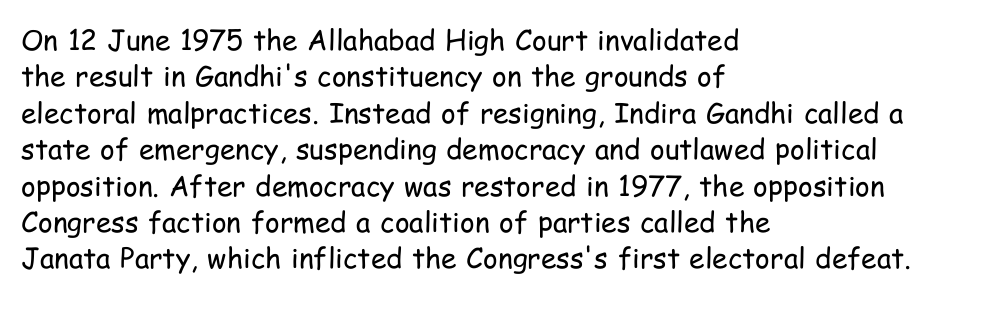
Q: Is the text bold? A: No.
Q: Is the text italic (slanted)? A: No, it is upright.
Q: Is the typeface a serif or a sans-serif typeface? A: Sans-serif.
Q: Is the text underlined? A: No.
Q: How is the paragraph aligned? A: Left-aligned.
Q: Is the spacing between letters normal or unusually wide? A: Normal.
Q: Is the spacing between lines tight, normal or loose? A: Normal.
Q: Width (condensed, normal, or wide)? A: Condensed.
Q: Stroke contrast? A: Low.
Q: x-height? A: Medium.
Q: Monospaced? A: No.
